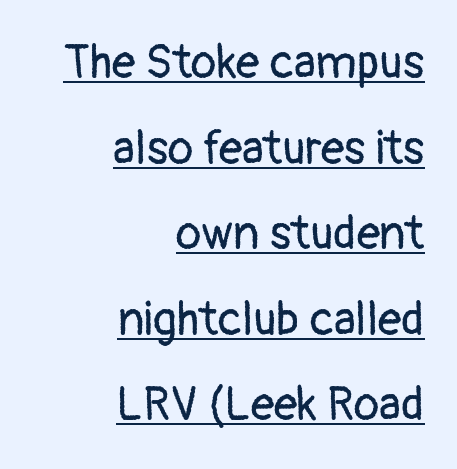
{"serif": "no", "italic": "no", "bold": "no", "weight": "regular", "width": "normal", "stroke_contrast": "low", "x_height": "medium", "monospaced": "no", "underline": "yes", "align": "right", "line_spacing_ratio": 1.82, "letter_spacing": "normal", "letter_spacing_em": 0.0, "glyph_px": 47}
